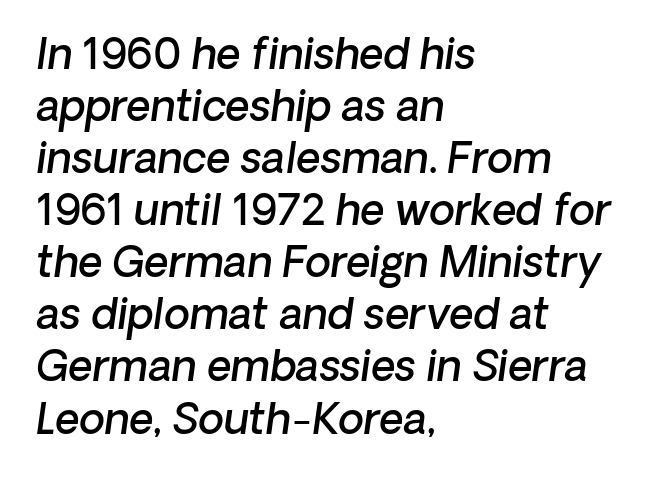
The image shows 42 px semibold sans-serif type; set left-aligned, line spacing 1.24x, normal letter spacing, not underlined; low stroke contrast and a medium x-height.
